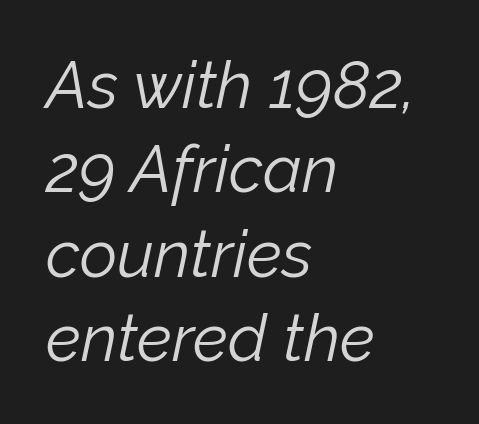
Q: Is the text bold? A: No.
Q: Is the text italic (slanted)? A: Yes, it leans right by about 12 degrees.
Q: Is the text underlined? A: No.
Q: How is the paragraph aligned? A: Left-aligned.
Q: Is the spacing between letters normal or unusually wide? A: Normal.
Q: Is the spacing between lines tight, normal or loose? A: Normal.
Q: Width (condensed, normal, or wide)? A: Normal.
Q: Stroke contrast? A: Low.
Q: x-height? A: Medium.
Q: Monospaced? A: No.
